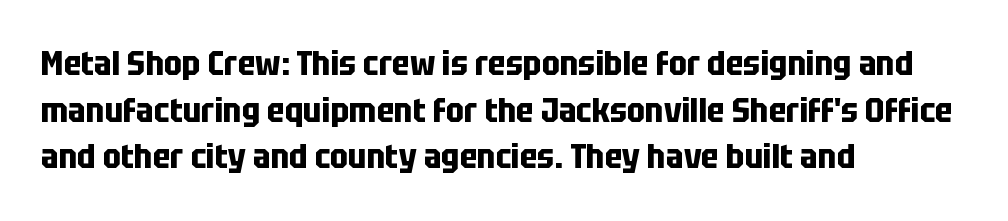
{"serif": "no", "italic": "no", "bold": "yes", "weight": "bold", "width": "condensed", "stroke_contrast": "low", "x_height": "large", "monospaced": "no", "underline": "no", "align": "left", "line_spacing": "normal", "line_spacing_ratio": 1.37, "letter_spacing": "normal", "letter_spacing_em": 0.0, "glyph_px": 34}
